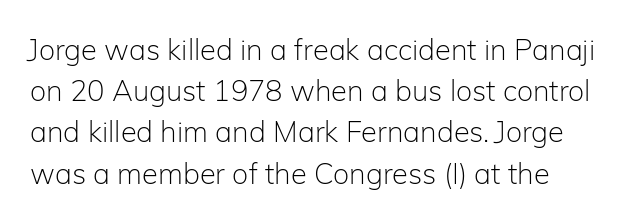
Q: Is the text bold? A: No.
Q: Is the text italic (slanted)? A: No, it is upright.
Q: Is the typeface a serif or a sans-serif typeface? A: Sans-serif.
Q: Is the text underlined? A: No.
Q: How is the paragraph aligned? A: Left-aligned.
Q: Is the spacing between letters normal or unusually wide? A: Normal.
Q: Is the spacing between lines tight, normal or loose? A: Normal.
Q: Width (condensed, normal, or wide)? A: Normal.
Q: Stroke contrast? A: Low.
Q: x-height? A: Medium.
Q: Monospaced? A: No.
